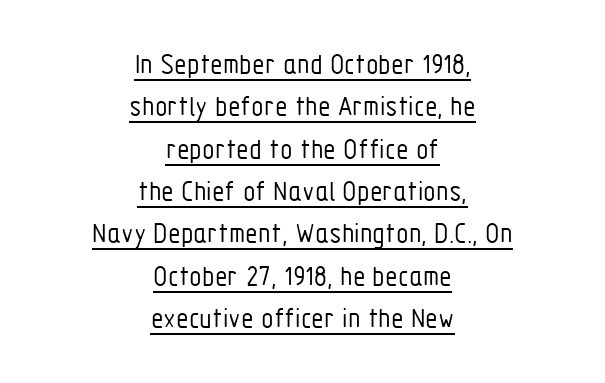
The passage shown is typeset with a sans-serif family. Does the copy run flush right? No — it is centered line by line. The typesetting does not lean heavy: it is not bold. Posture: vertical.
